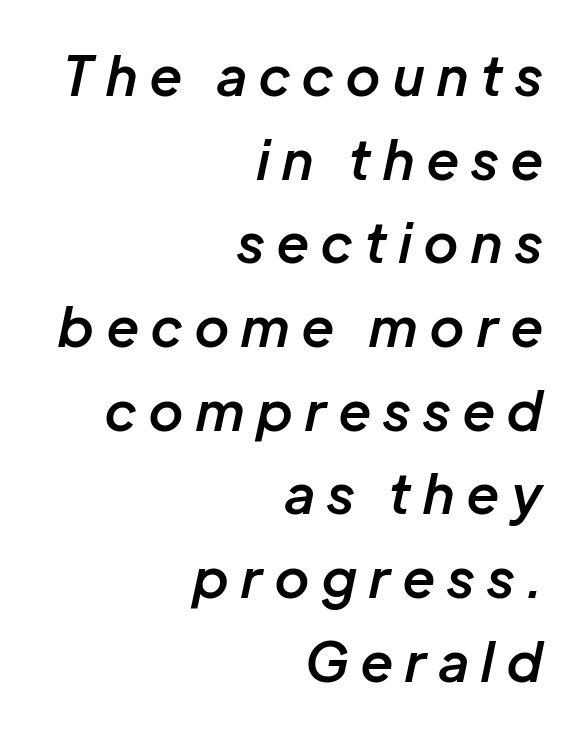
{"italic": "yes", "lean": "right", "slant_degrees": 12, "bold": "semi", "weight": "semibold", "width": "normal", "stroke_contrast": "low", "x_height": "medium", "monospaced": "no", "underline": "no", "align": "right", "line_spacing": "normal", "line_spacing_ratio": 1.55, "letter_spacing": "wide", "letter_spacing_em": 0.24, "glyph_px": 54}
